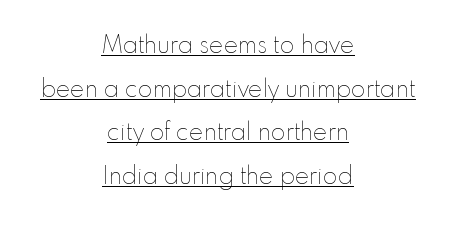
Q: Is the text bold? A: No.
Q: Is the text italic (slanted)? A: No, it is upright.
Q: Is the text underlined? A: Yes.
Q: How is the paragraph aligned? A: Centered.
Q: Is the spacing between letters normal or unusually wide? A: Normal.
